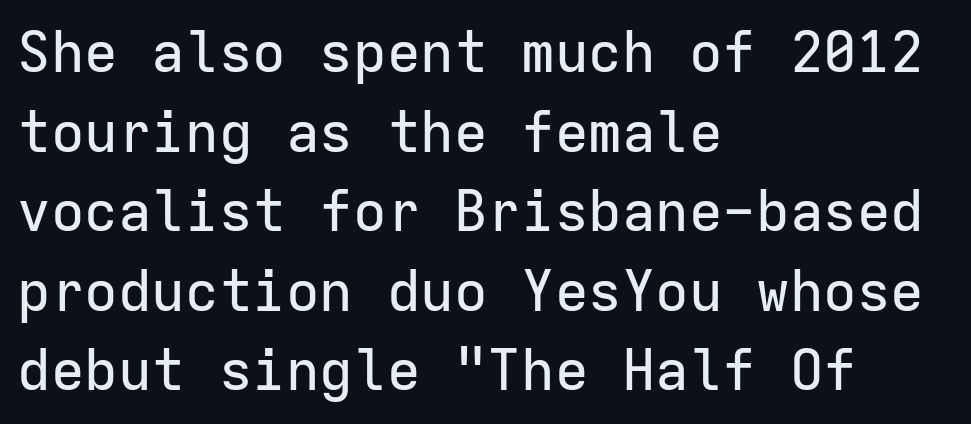
{"serif": "no", "italic": "no", "width": "normal", "stroke_contrast": "low", "x_height": "medium", "monospaced": "yes", "underline": "no", "align": "left", "line_spacing": "normal", "line_spacing_ratio": 1.42, "letter_spacing": "normal", "letter_spacing_em": 0.0, "glyph_px": 56}
